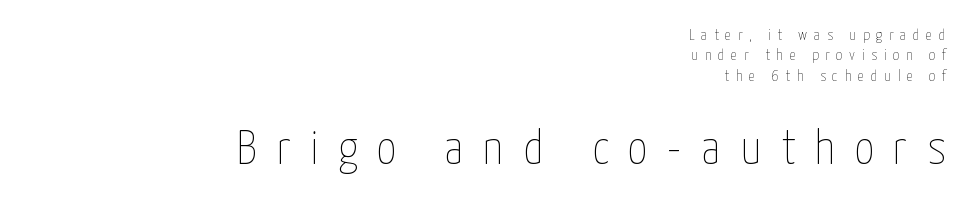
Q: Is the text bold? A: No.
Q: Is the text italic (slanted)? A: No, it is upright.
Q: Is the text underlined? A: No.
Q: How is the paragraph aligned? A: Right-aligned.
Q: Is the spacing between letters normal or unusually wide? A: Unusually wide.
Q: Is the spacing between lines tight, normal or loose? A: Normal.
Q: Which block of text is set in a larger size, the first (top) or the second (bottom)? A: The second (bottom) one.
Q: Width (condensed, normal, or wide)? A: Condensed.
Q: Stroke contrast? A: Low.
Q: x-height? A: Medium.
Q: Monospaced? A: No.
